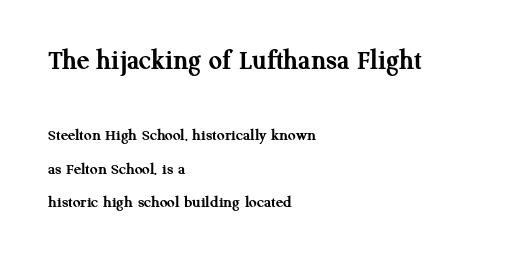
Q: Is the text bold? A: Yes.
Q: Is the text italic (slanted)? A: No, it is upright.
Q: Is the typeface a serif or a sans-serif typeface? A: Serif.
Q: Is the text underlined? A: No.
Q: How is the paragraph aligned? A: Left-aligned.
Q: Is the spacing between letters normal or unusually wide? A: Normal.
Q: Is the spacing between lines tight, normal or loose? A: Loose.
Q: Which block of text is set in a larger size, the first (top) or the second (bottom)? A: The first (top) one.
Q: Width (condensed, normal, or wide)? A: Normal.
Q: Stroke contrast? A: Medium.
Q: x-height? A: Medium.
Q: Monospaced? A: No.
